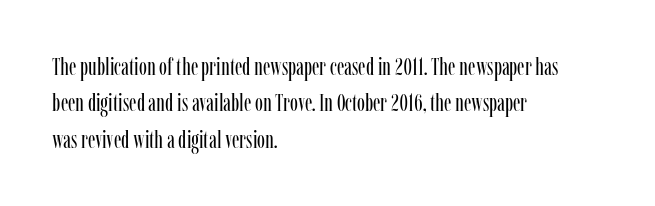
Q: Is the text bold? A: No.
Q: Is the text italic (slanted)? A: No, it is upright.
Q: Is the text underlined? A: No.
Q: How is the paragraph aligned? A: Left-aligned.
Q: Is the spacing between letters normal or unusually wide? A: Normal.
Q: Is the spacing between lines tight, normal or loose? A: Normal.
